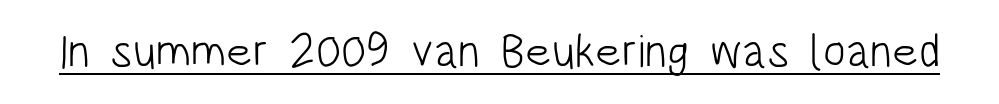
The image shows 47 px light, condensed sans-serif type, upright; set normal letter spacing, underlined; low stroke contrast and a large x-height.
